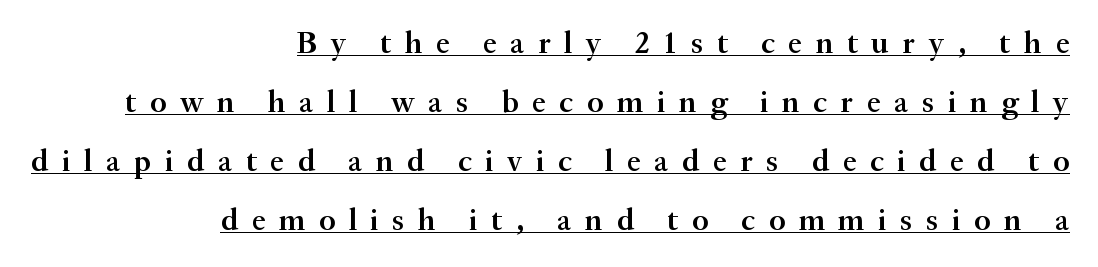
Q: Is the text bold? A: Semi-bold.
Q: Is the text italic (slanted)? A: No, it is upright.
Q: Is the typeface a serif or a sans-serif typeface? A: Serif.
Q: Is the text underlined? A: Yes.
Q: How is the paragraph aligned? A: Right-aligned.
Q: Is the spacing between letters normal or unusually wide? A: Unusually wide.
Q: Is the spacing between lines tight, normal or loose? A: Loose.
Q: Width (condensed, normal, or wide)? A: Normal.
Q: Stroke contrast? A: Medium.
Q: x-height? A: Small.
Q: Monospaced? A: No.
